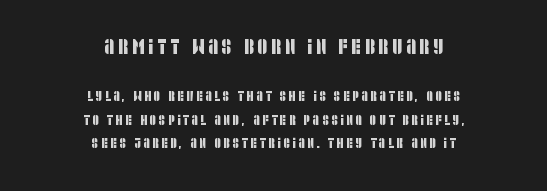
{"underline": "no", "align": "center", "line_spacing": "normal", "line_spacing_ratio": 1.68, "larger_block": "first", "size_ratio": 1.5, "glyph_px": 21}
